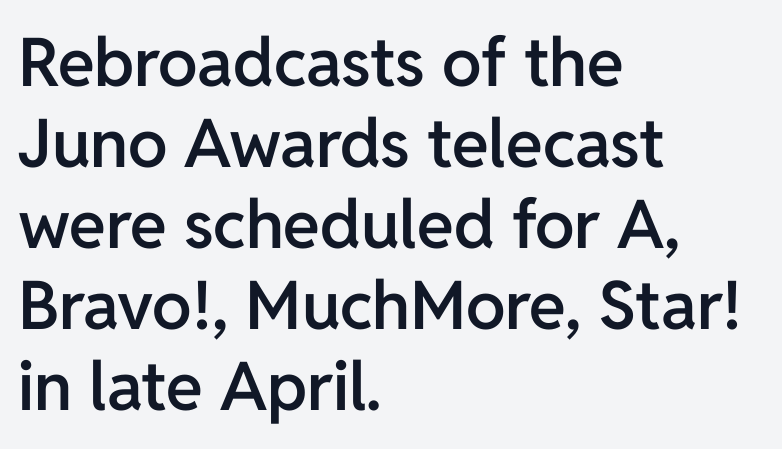
The image shows 67 px semibold sans-serif type, upright; set left-aligned, line spacing 1.21x, normal letter spacing, not underlined; low stroke contrast and a medium x-height.
